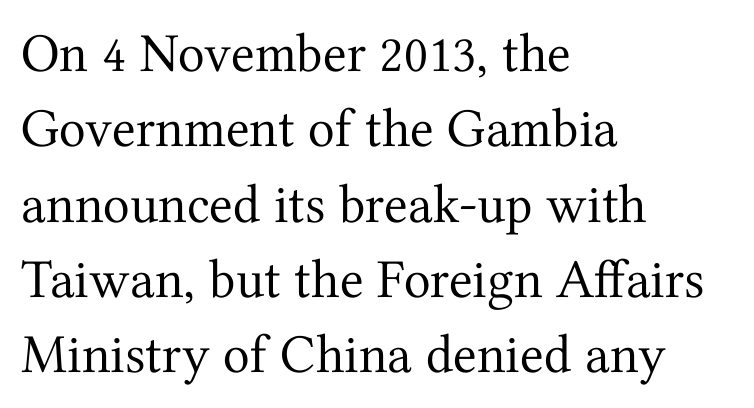
The image shows 55 px regular-weight serif type, upright; set left-aligned, normal line spacing (1.37x), normal letter spacing, not underlined; medium stroke contrast and a medium x-height.
